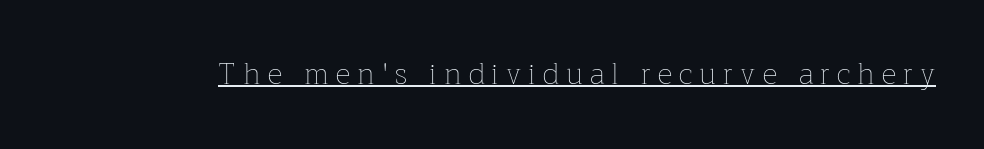
Q: Is the text bold? A: No.
Q: Is the text italic (slanted)? A: No, it is upright.
Q: Is the text underlined? A: Yes.
Q: Is the spacing between letters normal or unusually wide? A: Unusually wide.
Q: Width (condensed, normal, or wide)? A: Normal.
Q: Stroke contrast? A: Low.
Q: x-height? A: Medium.
Q: Monospaced? A: No.
